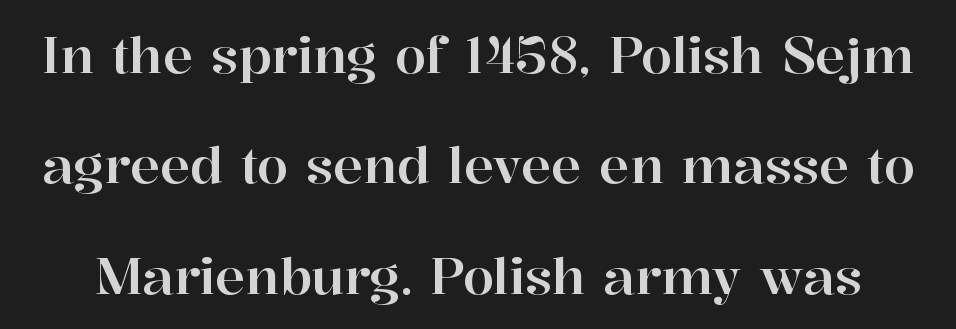
Q: Is the text italic (slanted)? A: No, it is upright.
Q: Is the typeface a serif or a sans-serif typeface? A: Serif.
Q: Is the text underlined? A: No.
Q: Is the spacing between letters normal or unusually wide? A: Normal.
Q: Is the spacing between lines tight, normal or loose? A: Loose.
Q: Width (condensed, normal, or wide)? A: Normal.
Q: Stroke contrast? A: High.
Q: x-height? A: Medium.
Q: Monospaced? A: No.
